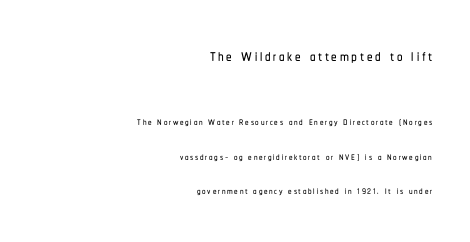
The image shows 22 px text type, upright; set right-aligned, loose line spacing (2.47x), not underlined; the first (top) block is 1.57x larger.
